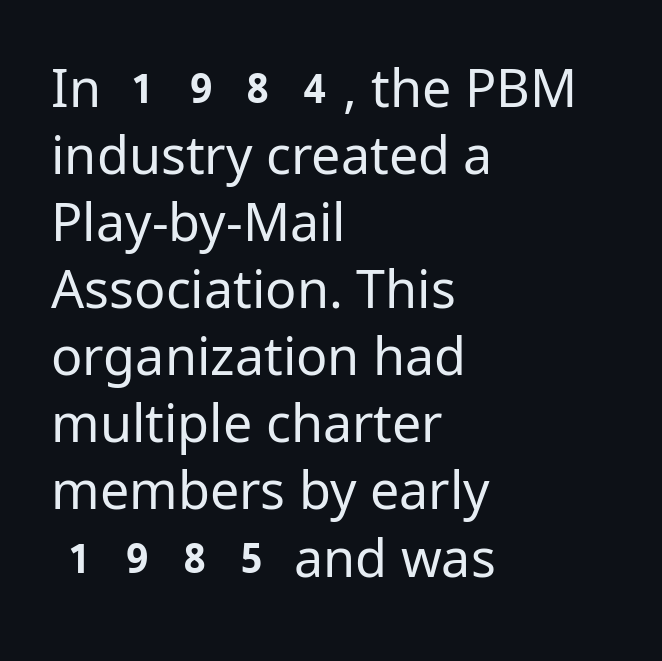
The image shows 52 px regular-weight sans-serif type, upright; set left-aligned, normal line spacing (1.29x), normal letter spacing, not underlined; low stroke contrast and a medium x-height.
